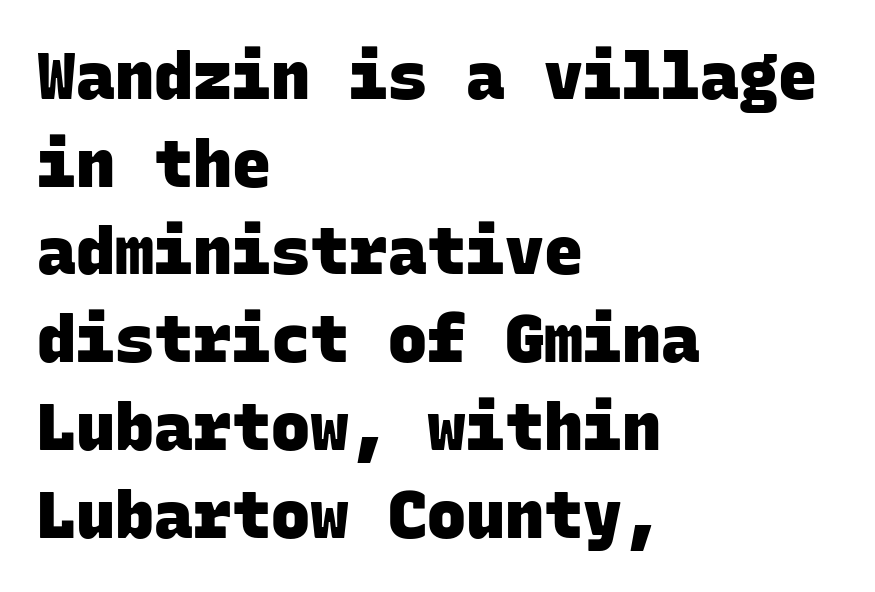
{"serif": "no", "bold": "yes", "weight": "heavy", "width": "normal", "stroke_contrast": "low", "x_height": "large", "monospaced": "yes", "underline": "no", "align": "left", "line_spacing": "normal", "line_spacing_ratio": 1.35, "letter_spacing": "normal", "letter_spacing_em": 0.0, "glyph_px": 65}
